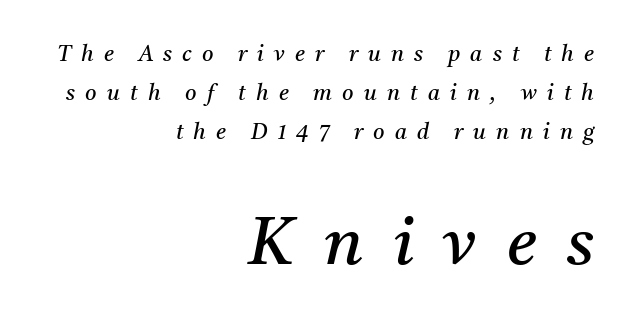
{"serif": "yes", "italic": "yes", "lean": "right", "slant_degrees": 11, "bold": "no", "weight": "regular", "width": "normal", "stroke_contrast": "medium", "x_height": "medium", "monospaced": "no", "underline": "no", "align": "right", "line_spacing_ratio": 1.77, "letter_spacing": "wide", "letter_spacing_em": 0.46, "larger_block": "second", "size_ratio": 3.0, "glyph_px": 66}
